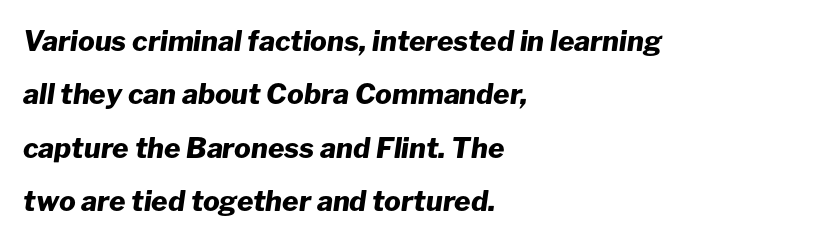
{"italic": "yes", "lean": "right", "slant_degrees": 8, "bold": "yes", "weight": "heavy", "width": "normal", "stroke_contrast": "low", "x_height": "medium", "monospaced": "no", "underline": "no", "align": "left", "line_spacing": "loose", "line_spacing_ratio": 1.91, "letter_spacing": "normal", "letter_spacing_em": 0.0, "glyph_px": 28}
